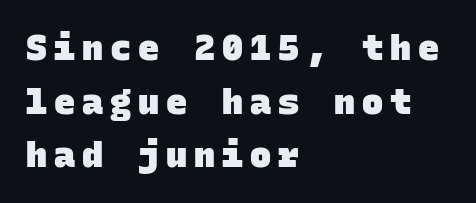
{"serif": "no", "bold": "yes", "weight": "heavy", "width": "normal", "stroke_contrast": "low", "x_height": "large", "monospaced": "yes", "underline": "no", "align": "left", "line_spacing": "normal", "line_spacing_ratio": 1.53, "letter_spacing": "wide", "letter_spacing_em": 0.2, "glyph_px": 35}
